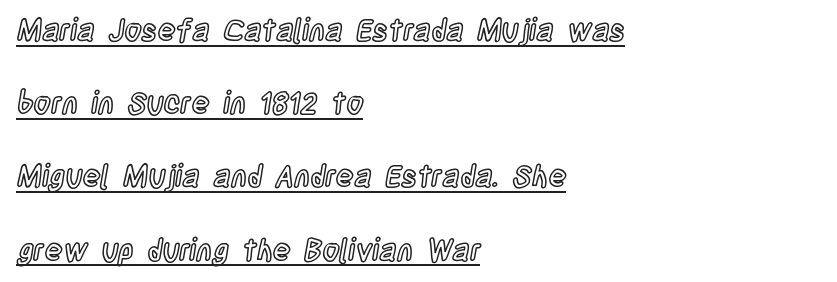
The image shows 30 px condensed type; set left-aligned, loose line spacing (2.44x), normal letter spacing, underlined; a large x-height.
